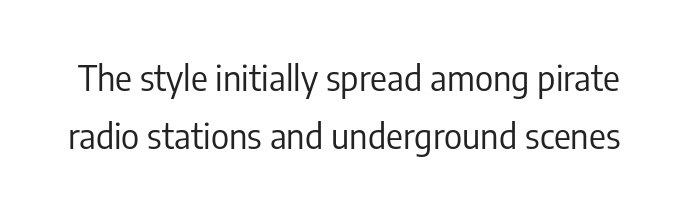
These lines keep a tight, regular rhythm from letter to letter. The characters display no serif detailing; their extremities are plain. Ink coverage per letter is moderate at most. Each letter keeps its own natural width here, so spacing adapts to shape.
